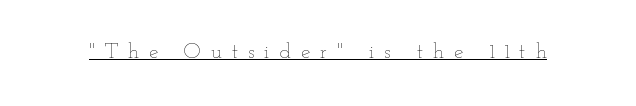
Q: Is the text bold? A: No.
Q: Is the text italic (slanted)? A: No, it is upright.
Q: Is the text underlined? A: Yes.
Q: Is the spacing between letters normal or unusually wide? A: Unusually wide.
